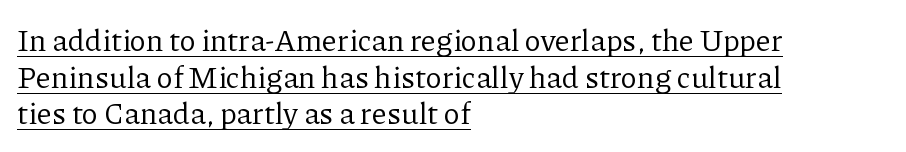
The lines are quadded left. Check the space under the baseline: a stroke is drawn there. Proportional: the letters do not fall into vertical columns. Is the letter spacing exaggerated? No — it looks like the ordinary default. A typesetter would mark this as roman, not italic. A serif font was chosen for this passage.
